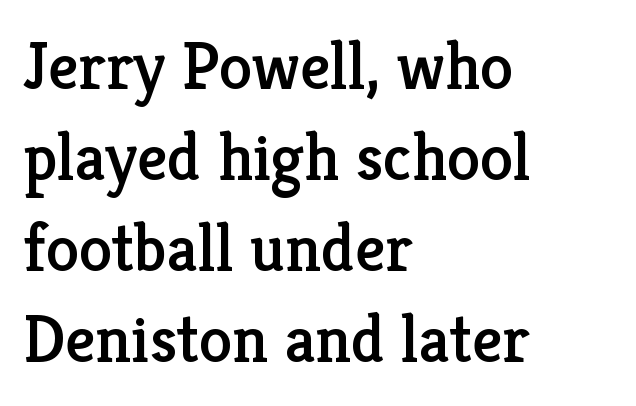
Q: Is the text italic (slanted)? A: No, it is upright.
Q: Is the typeface a serif or a sans-serif typeface? A: Serif.
Q: Is the text underlined? A: No.
Q: How is the paragraph aligned? A: Left-aligned.
Q: Is the spacing between letters normal or unusually wide? A: Normal.
Q: Is the spacing between lines tight, normal or loose? A: Normal.
Q: Width (condensed, normal, or wide)? A: Normal.
Q: Stroke contrast? A: Low.
Q: x-height? A: Medium.
Q: Monospaced? A: No.
